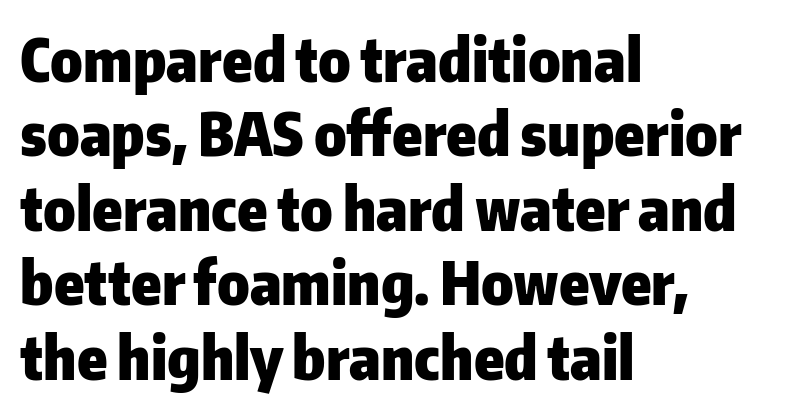
{"serif": "no", "italic": "no", "bold": "yes", "weight": "heavy", "width": "normal", "stroke_contrast": "low", "x_height": "medium", "monospaced": "no", "underline": "no", "align": "left", "line_spacing_ratio": 1.24, "letter_spacing": "normal", "letter_spacing_em": 0.0, "glyph_px": 60}
